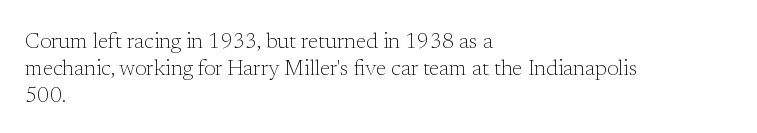
These lines keep a tight, regular rhythm from letter to letter. The rows are spaced the way most documents space them. Nothing heavy about these letters — not bold at all. A roman cut, with each character standing at attention. Check under the words: just untouched page. All the whitespace from short lines collects on the right.
